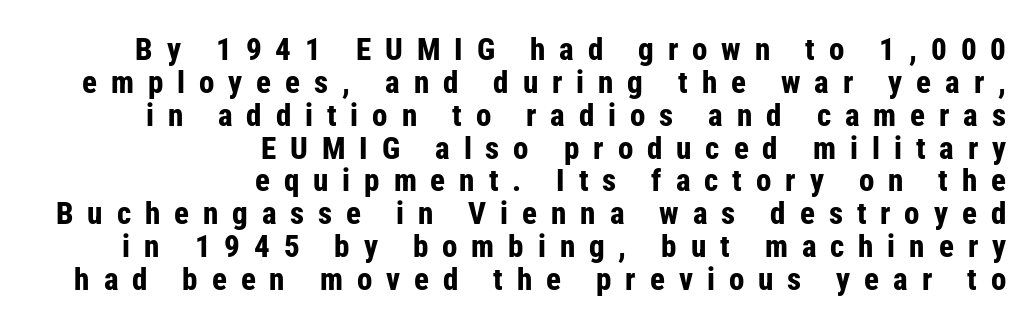
{"serif": "no", "italic": "no", "bold": "yes", "weight": "bold", "width": "condensed", "stroke_contrast": "low", "x_height": "medium", "monospaced": "no", "underline": "no", "align": "right", "line_spacing": "tight", "line_spacing_ratio": 1.06, "letter_spacing": "wide", "letter_spacing_em": 0.45, "glyph_px": 31}
